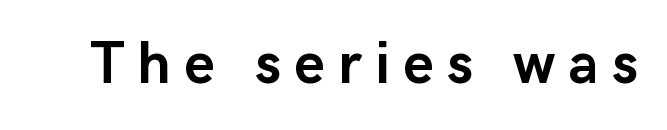
Do the characters align in a grid? No, the font is proportional. You can tell it's not italic because the verticals are truly vertical. The passage shown has open, widely tracked lettering throughout. Typesetter's note: full bold, strokes at maximum text heaviness.
